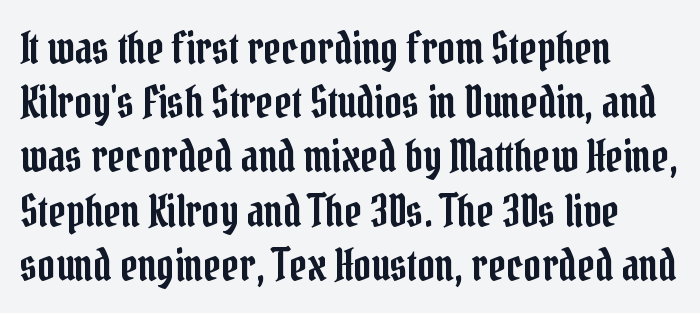
The image shows 43 px condensed serif type, upright; set left-aligned, normal line spacing (1.26x), normal letter spacing, not underlined; low stroke contrast and a medium x-height.
